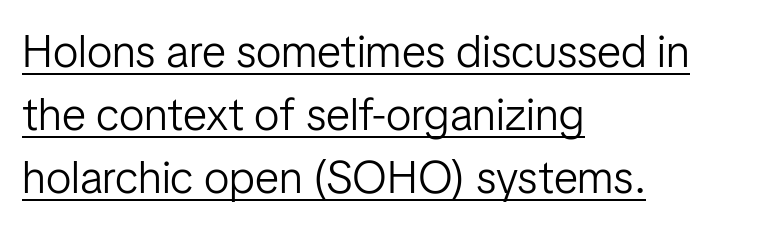
{"serif": "no", "italic": "no", "bold": "no", "weight": "light", "width": "normal", "stroke_contrast": "low", "x_height": "medium", "monospaced": "no", "underline": "yes", "align": "left", "line_spacing": "normal", "line_spacing_ratio": 1.4, "letter_spacing": "normal", "letter_spacing_em": 0.0, "glyph_px": 45}
